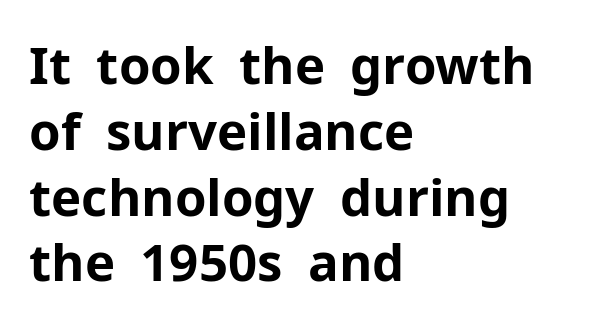
Q: Is the text bold? A: Yes.
Q: Is the text italic (slanted)? A: No, it is upright.
Q: Is the typeface a serif or a sans-serif typeface? A: Sans-serif.
Q: Is the text underlined? A: No.
Q: How is the paragraph aligned? A: Left-aligned.
Q: Is the spacing between letters normal or unusually wide? A: Normal.
Q: Is the spacing between lines tight, normal or loose? A: Normal.
Q: Width (condensed, normal, or wide)? A: Normal.
Q: Stroke contrast? A: Low.
Q: x-height? A: Medium.
Q: Monospaced? A: No.
